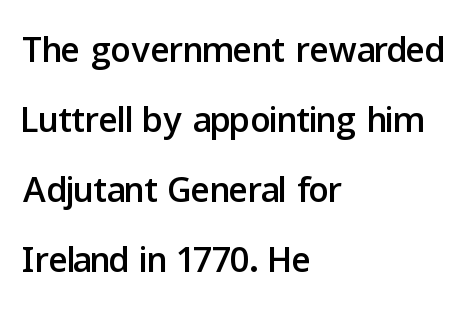
The image shows 51 px sans-serif type, upright; set left-aligned, normal line spacing (1.37x), normal letter spacing, not underlined; low stroke contrast and a medium x-height.
